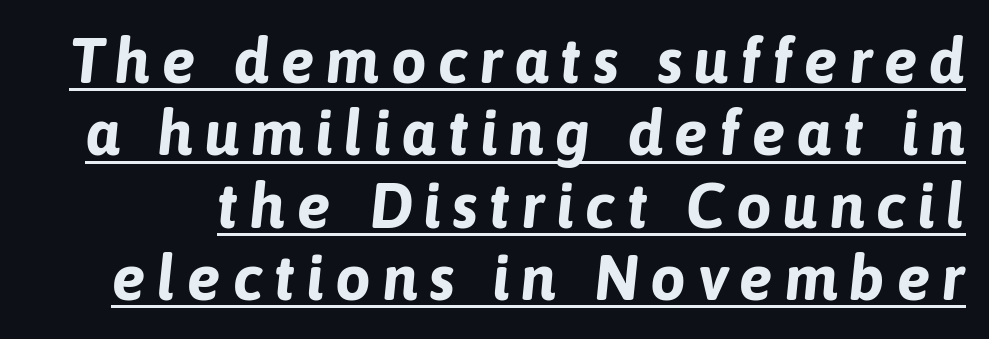
{"italic": "yes", "lean": "right", "slant_degrees": 6, "bold": "yes", "weight": "bold", "width": "normal", "stroke_contrast": "low", "x_height": "medium", "monospaced": "no", "underline": "yes", "line_spacing": "tight", "line_spacing_ratio": 1.15, "glyph_px": 63}
